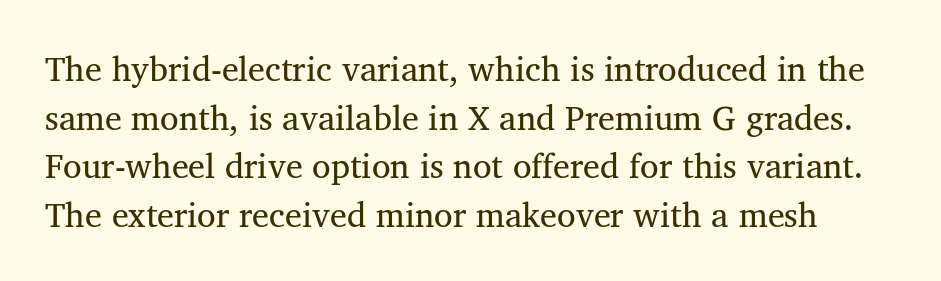
The image shows 34 px regular-weight serif type, upright; set normal line spacing (1.43x), normal letter spacing, not underlined; medium stroke contrast and a medium x-height.
